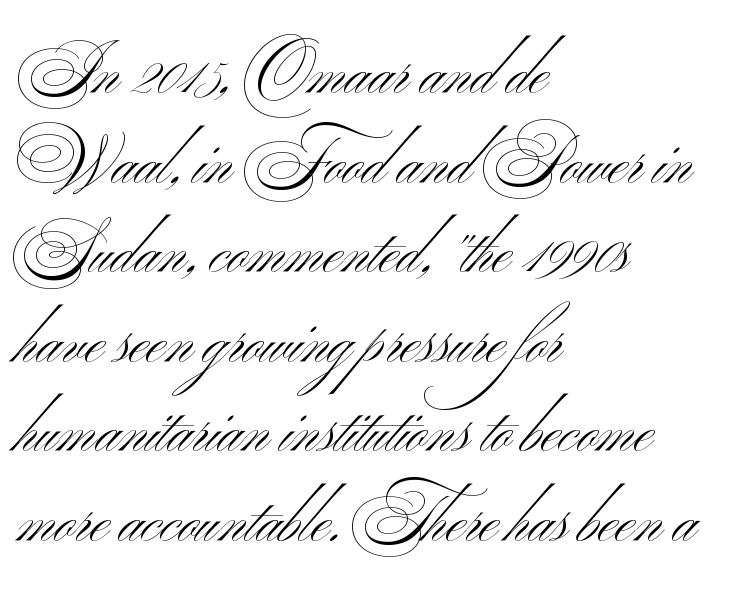
{"serif": "no", "bold": "no", "weight": "light", "width": "wide", "stroke_contrast": "medium", "x_height": "small", "monospaced": "no", "underline": "no", "align": "left", "line_spacing": "normal", "line_spacing_ratio": 1.4, "letter_spacing": "normal", "letter_spacing_em": 0.0, "glyph_px": 64}
